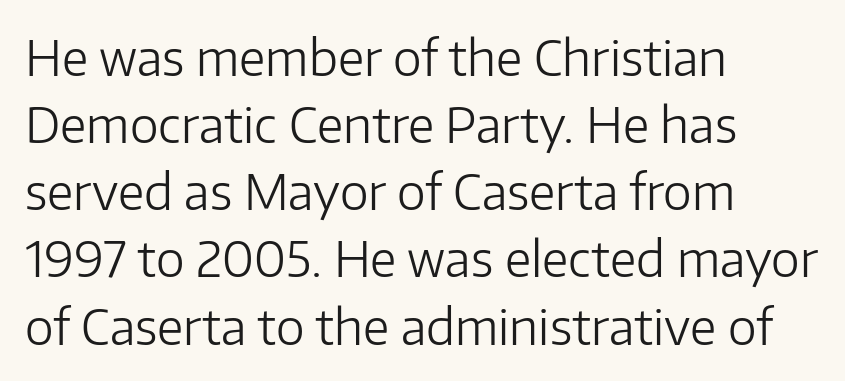
Q: Is the text bold? A: No.
Q: Is the text italic (slanted)? A: No, it is upright.
Q: Is the typeface a serif or a sans-serif typeface? A: Sans-serif.
Q: Is the text underlined? A: No.
Q: How is the paragraph aligned? A: Left-aligned.
Q: Is the spacing between letters normal or unusually wide? A: Normal.
Q: Is the spacing between lines tight, normal or loose? A: Normal.
Q: Width (condensed, normal, or wide)? A: Normal.
Q: Stroke contrast? A: Low.
Q: x-height? A: Medium.
Q: Monospaced? A: No.
